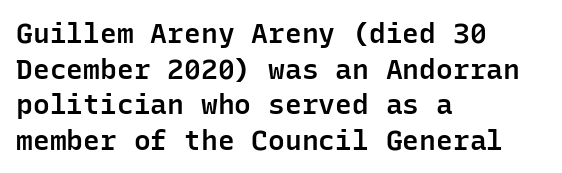
{"serif": "no", "italic": "no", "bold": "semi", "weight": "semibold", "width": "normal", "stroke_contrast": "low", "x_height": "medium", "monospaced": "yes", "underline": "no", "align": "left", "line_spacing": "normal", "line_spacing_ratio": 1.27, "letter_spacing": "normal", "letter_spacing_em": 0.0, "glyph_px": 28}
